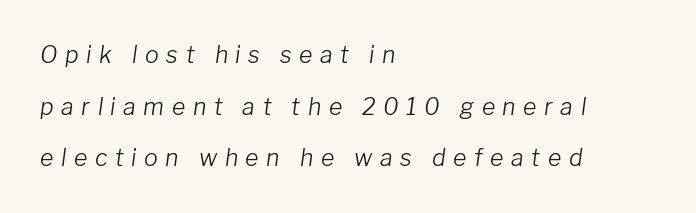
The image shows 23 px text type, italic (leaning right); set left-aligned, loose line spacing (2.25x), unusually wide letter spacing (+0.33 em), not underlined.
